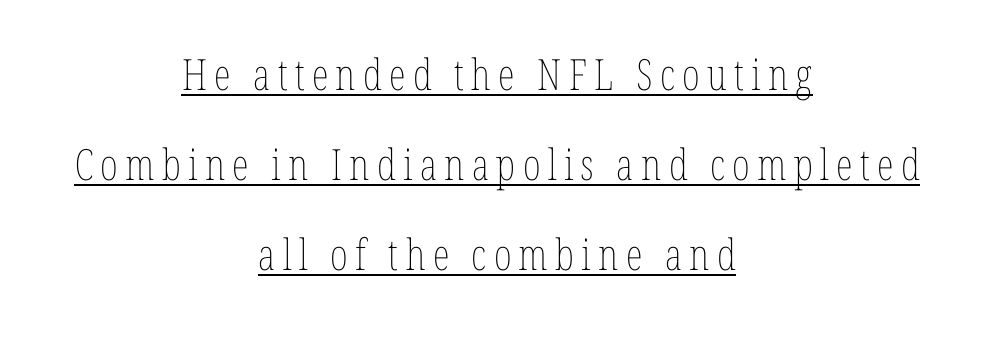
{"italic": "no", "bold": "no", "weight": "thin", "width": "condensed", "stroke_contrast": "low", "x_height": "medium", "monospaced": "no", "underline": "yes", "align": "center", "line_spacing": "loose", "line_spacing_ratio": 2.09, "glyph_px": 43}
